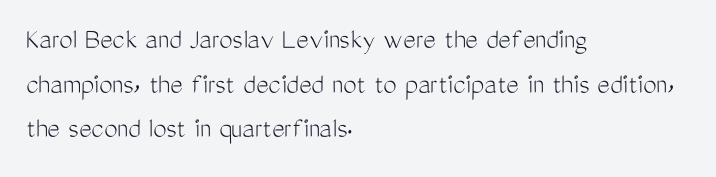
{"serif": "no", "italic": "no", "bold": "no", "weight": "light", "width": "condensed", "stroke_contrast": "medium", "x_height": "medium", "monospaced": "no", "underline": "no", "align": "left", "line_spacing": "normal", "line_spacing_ratio": 1.49, "letter_spacing": "normal", "letter_spacing_em": 0.0, "glyph_px": 30}
